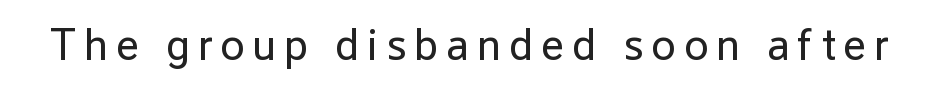
Q: Is the text bold? A: No.
Q: Is the text italic (slanted)? A: No, it is upright.
Q: Is the typeface a serif or a sans-serif typeface? A: Sans-serif.
Q: Is the text underlined? A: No.
Q: Width (condensed, normal, or wide)? A: Normal.
Q: Stroke contrast? A: Low.
Q: x-height? A: Medium.
Q: Monospaced? A: No.
